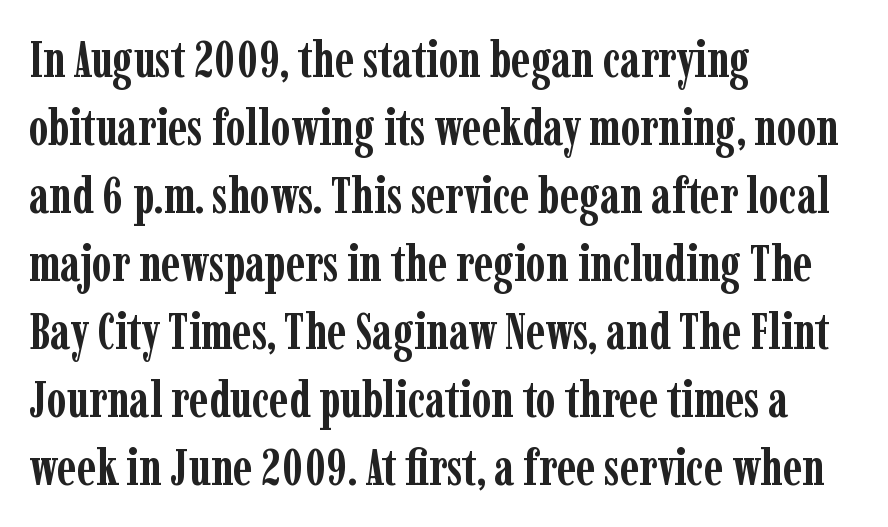
One-word summary of the alignment: left. Varying glyph widths throughout — classic text-font behaviour. Is the letter spacing exaggerated? No — it looks like the ordinary default. Descenders are the only things crossing below the line. How heavy is the stroke? Heavy — this is a bold.
